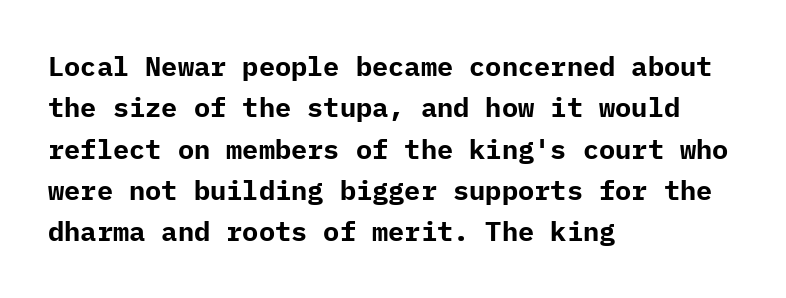
{"italic": "no", "bold": "yes", "underline": "no", "align": "left", "line_spacing": "normal", "line_spacing_ratio": 1.53, "letter_spacing": "normal", "letter_spacing_em": 0.0, "glyph_px": 27}
